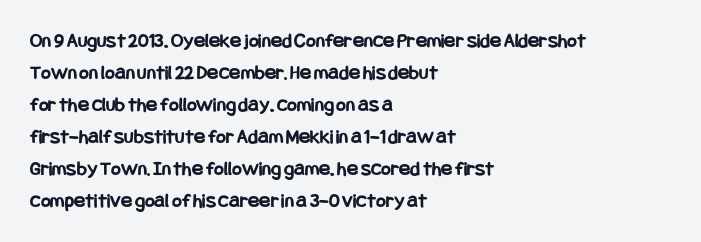
{"italic": "no", "bold": "yes", "underline": "no", "align": "left", "line_spacing": "normal", "line_spacing_ratio": 1.52, "letter_spacing": "normal", "letter_spacing_em": 0.0, "glyph_px": 21}
